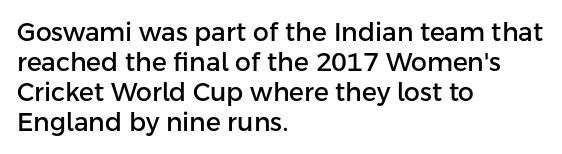
Italic? Not at all — the glyphs are vertical. Only glyphs here, with clear space below each row. Does the copy run flush right? No — it runs flush left. The letters sit at their default tracking, neither squeezed nor spread.
